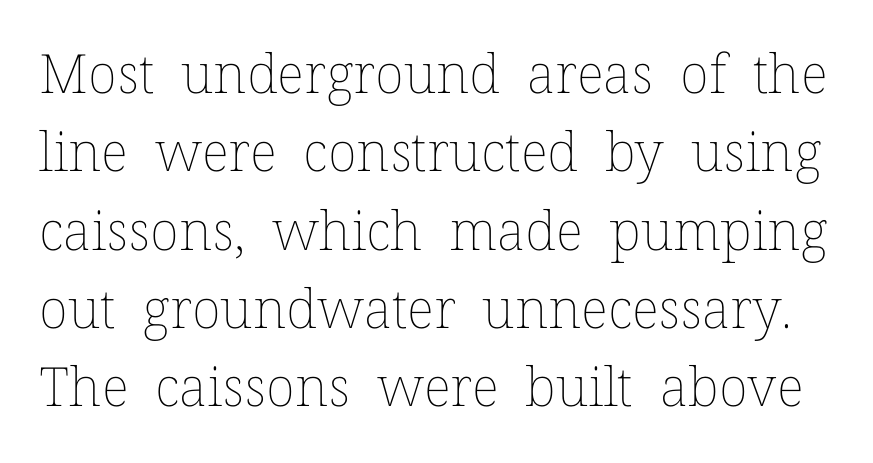
The image shows 54 px thin type, upright; set normal line spacing (1.45x), normal letter spacing, not underlined; low stroke contrast and a medium x-height.
